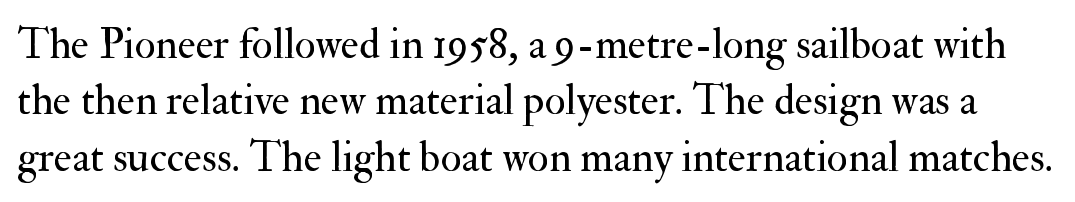
Q: Is the text bold? A: No.
Q: Is the text italic (slanted)? A: No, it is upright.
Q: Is the typeface a serif or a sans-serif typeface? A: Serif.
Q: Is the text underlined? A: No.
Q: Is the spacing between letters normal or unusually wide? A: Normal.
Q: Is the spacing between lines tight, normal or loose? A: Normal.
Q: Width (condensed, normal, or wide)? A: Normal.
Q: Stroke contrast? A: Medium.
Q: x-height? A: Small.
Q: Monospaced? A: No.
